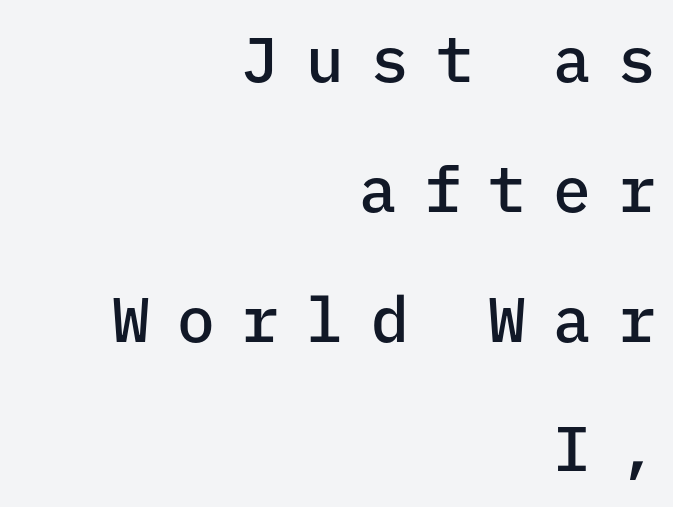
Q: Is the text bold? A: Semi-bold.
Q: Is the text italic (slanted)? A: No, it is upright.
Q: Is the typeface a serif or a sans-serif typeface? A: Sans-serif.
Q: Is the text underlined? A: No.
Q: How is the paragraph aligned? A: Right-aligned.
Q: Is the spacing between letters normal or unusually wide? A: Unusually wide.
Q: Is the spacing between lines tight, normal or loose? A: Loose.
Q: Width (condensed, normal, or wide)? A: Normal.
Q: Stroke contrast? A: Low.
Q: x-height? A: Medium.
Q: Monospaced? A: Yes.
